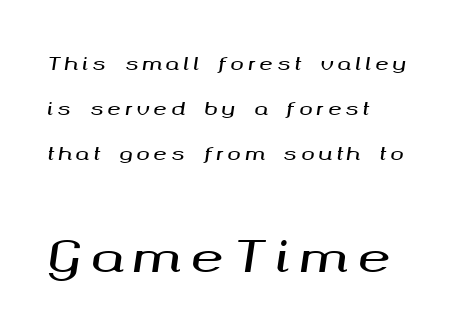
The image shows 44 px wide type, italic (leaning right); set left-aligned, loose line spacing (2.49x), unusually wide letter spacing (+0.22 em), not underlined; the second (bottom) block is 2.44x larger; medium stroke contrast and a medium x-height.
